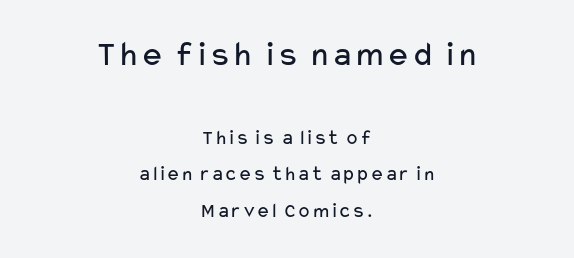
Proportional: the letters do not fall into vertical columns. The space beneath each line is pristine and unruled. Reading top to bottom, the characters get smaller at the block break. The setting favours the middle, as headings and verse often do. Weight: not bold — regular or lighter.
